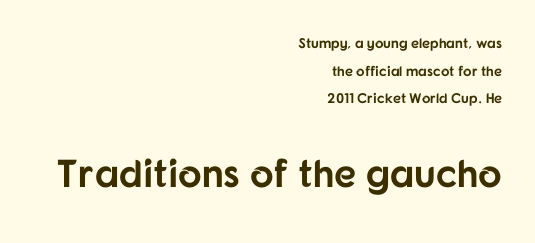
Q: Is the text bold? A: Yes.
Q: Is the text italic (slanted)? A: No, it is upright.
Q: Is the typeface a serif or a sans-serif typeface? A: Sans-serif.
Q: Is the text underlined? A: No.
Q: How is the paragraph aligned? A: Right-aligned.
Q: Is the spacing between letters normal or unusually wide? A: Normal.
Q: Is the spacing between lines tight, normal or loose? A: Loose.
Q: Which block of text is set in a larger size, the first (top) or the second (bottom)? A: The second (bottom) one.
Q: Width (condensed, normal, or wide)? A: Normal.
Q: Stroke contrast? A: Low.
Q: x-height? A: Medium.
Q: Monospaced? A: No.
